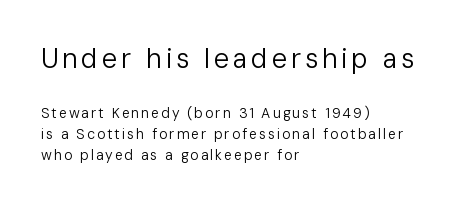
Unbolded letterforms with no extra heft. Interline gaps are of average width in this sample. If you drew a line through each stem, it would be perfectly vertical. The string is rendered with underlining switched off.
